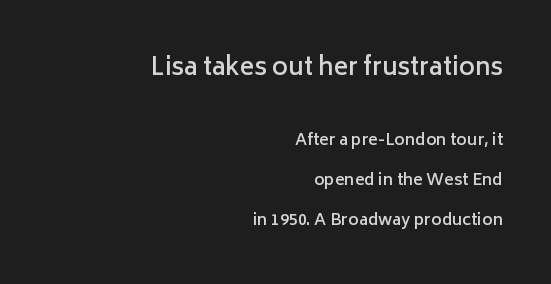
Q: Is the text bold? A: Semi-bold.
Q: Is the text italic (slanted)? A: No, it is upright.
Q: Is the text underlined? A: No.
Q: How is the paragraph aligned? A: Right-aligned.
Q: Is the spacing between letters normal or unusually wide? A: Normal.
Q: Is the spacing between lines tight, normal or loose? A: Loose.
Q: Which block of text is set in a larger size, the first (top) or the second (bottom)? A: The first (top) one.
